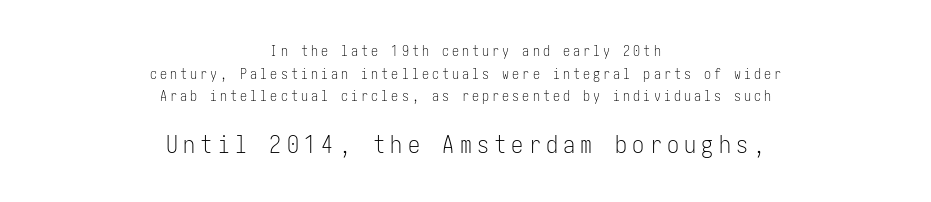
The image shows 24 px text type, upright; set centered, normal line spacing (1.61x), unusually wide letter spacing (+0.22 em), not underlined; the second (bottom) block is 1.71x larger.
